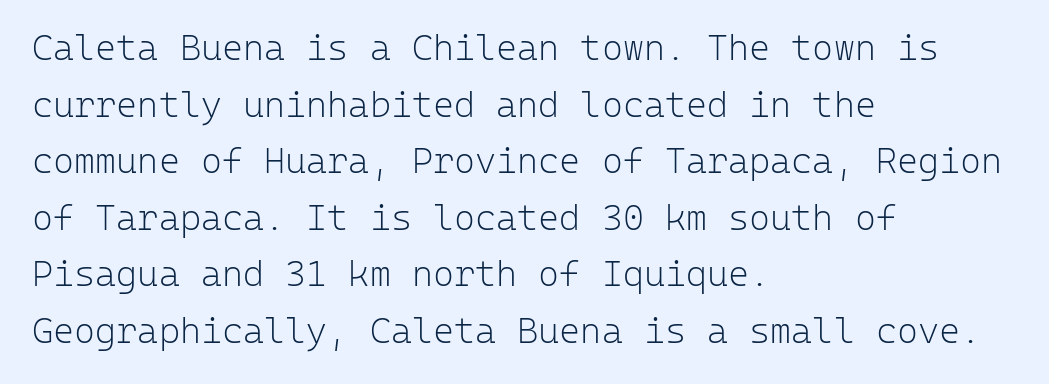
{"serif": "no", "italic": "no", "bold": "no", "weight": "light", "width": "normal", "stroke_contrast": "low", "x_height": "medium", "monospaced": "yes", "underline": "no", "align": "left", "line_spacing": "normal", "line_spacing_ratio": 1.57, "letter_spacing": "normal", "letter_spacing_em": 0.0, "glyph_px": 36}
